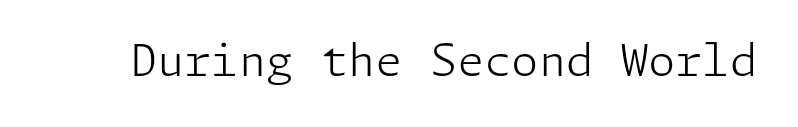
Q: Is the text bold? A: No.
Q: Is the text italic (slanted)? A: No, it is upright.
Q: Is the typeface a serif or a sans-serif typeface? A: Sans-serif.
Q: Is the text underlined? A: No.
Q: Is the spacing between letters normal or unusually wide? A: Normal.
Q: Width (condensed, normal, or wide)? A: Normal.
Q: Stroke contrast? A: Low.
Q: x-height? A: Medium.
